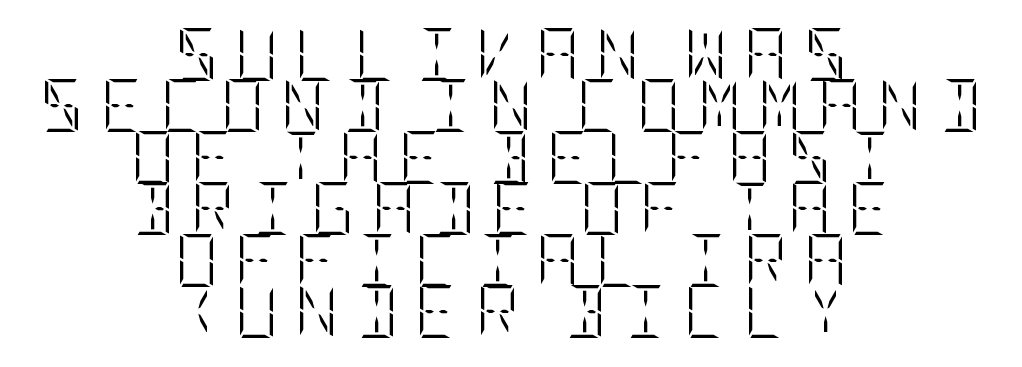
The image shows 53 px light, condensed type, upright; set centered, tight line spacing (0.97x), unusually wide letter spacing (+0.32 em), not underlined; low stroke contrast and a large x-height.
